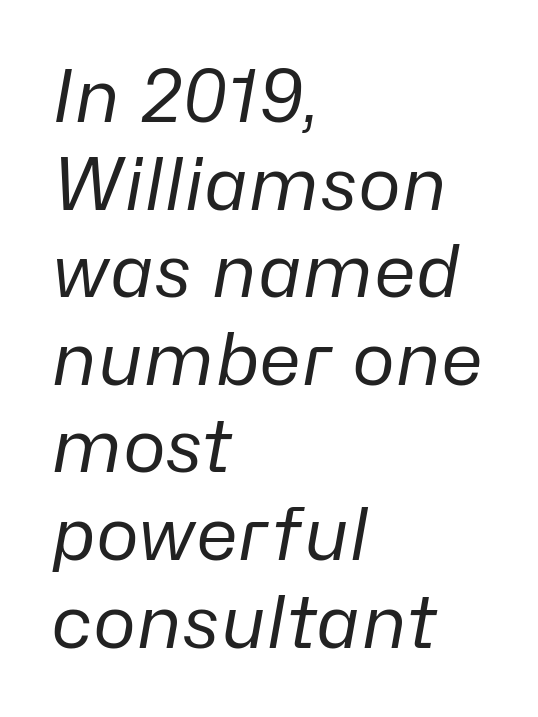
Is the type heavy? It reads as light-to-regular instead. Where is the straight margin? On the left. Each letter keeps its own natural width here, so spacing adapts to shape. What stands out about the letter spacing? Nothing — it is the standard amount. Characters are canted at an angle relative to the baseline's perpendicular. The baseline area is clear.
